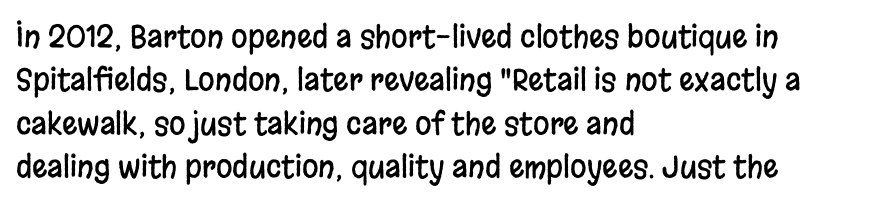
{"serif": "no", "italic": "no", "width": "condensed", "stroke_contrast": "low", "x_height": "large", "monospaced": "no", "underline": "no", "align": "left", "line_spacing": "normal", "line_spacing_ratio": 1.45, "letter_spacing": "normal", "letter_spacing_em": 0.0, "glyph_px": 30}
